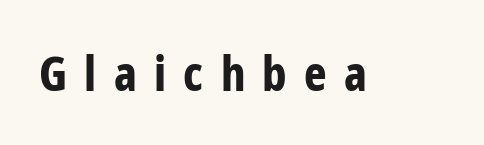
The image shows 48 px bold, condensed sans-serif type, upright; set unusually wide letter spacing (+0.36 em), not underlined; low stroke contrast and a medium x-height.
